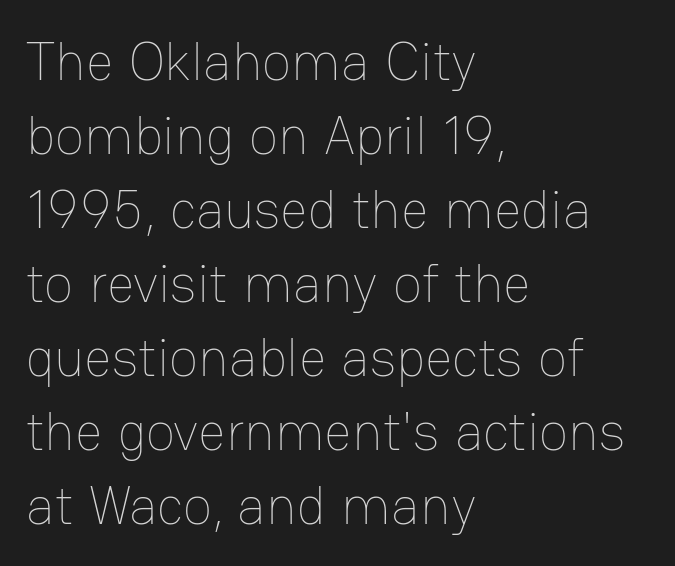
{"italic": "no", "bold": "no", "weight": "thin", "width": "normal", "stroke_contrast": "low", "x_height": "medium", "monospaced": "no", "underline": "no", "align": "left", "line_spacing": "normal", "line_spacing_ratio": 1.37, "letter_spacing": "normal", "letter_spacing_em": 0.0, "glyph_px": 54}
